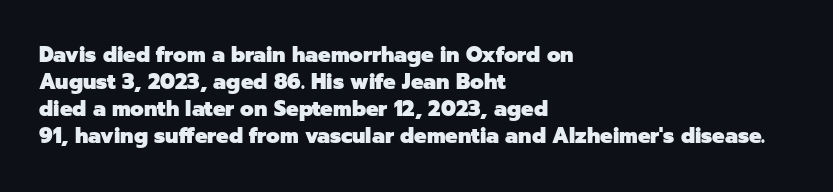
The image shows 21 px bold type, upright; set left-aligned, normal line spacing (1.29x), normal letter spacing, not underlined.
